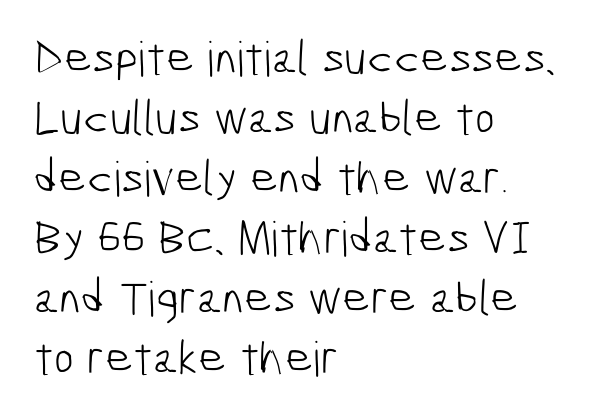
Evenly set lines give the paragraph a standard silhouette. Is this a heavy cut? Hardly; it is regular or lighter. This sample has the flowing, uneven cadence of proportional lettering. Does the type have serifs? No, each stem ends abruptly.
